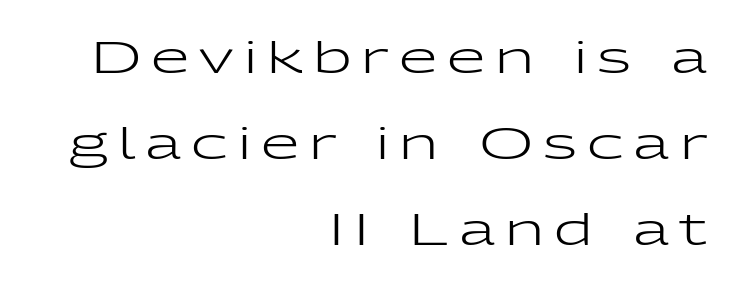
Regarding leading, the lines here are spaced well apart. This is the regular roman posture of the typeface. Nothing heavy about these letters — not bold at all. The face used here is proportionally spaced, like ordinary book or web type.
